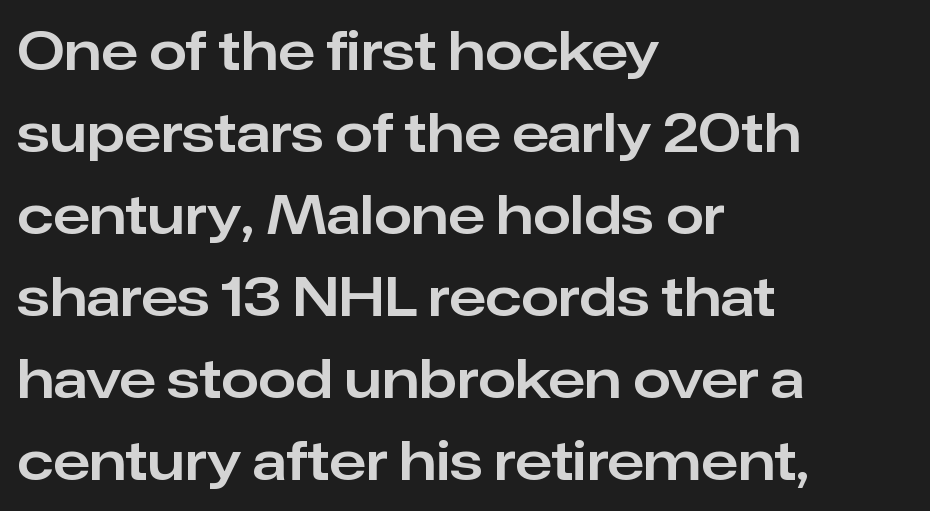
The image shows 54 px sans-serif type, upright; set left-aligned, normal line spacing (1.52x), normal letter spacing, not underlined; low stroke contrast and a medium x-height.
